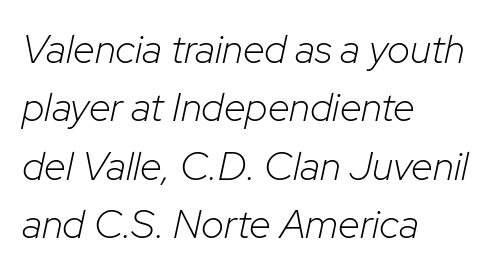
Inter-character spacing is left at the font's built-in metrics. When letters slant like this, we call the style italic. Horizontal alignment here is leftward, the default for most running prose. This rendering features lettering with no underline.
